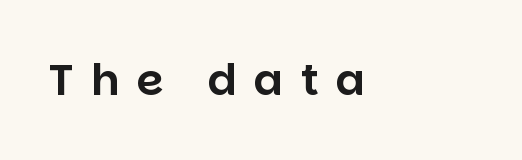
Is this a fixed-width face? No — the glyphs have proportional, varying widths. Check under the words: just untouched page. These lines have a slow, spaced-out rhythm from letter to letter. Where is the straight margin? On the left.
